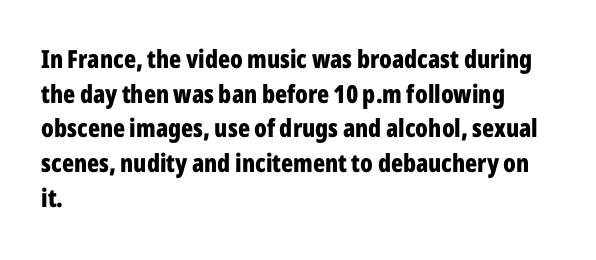
The type sits square on the baseline with zero lean. Summary of weight: heavy, a full bold. Rule under the text: the space is simply empty. Is the letter spacing exaggerated? No — it looks like the ordinary default.
